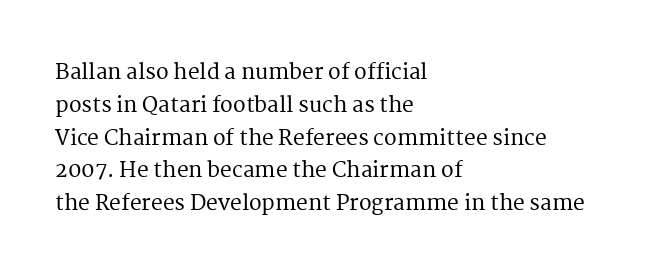
The image shows 21 px text type, upright; set left-aligned, normal line spacing (1.56x), normal letter spacing, not underlined.
